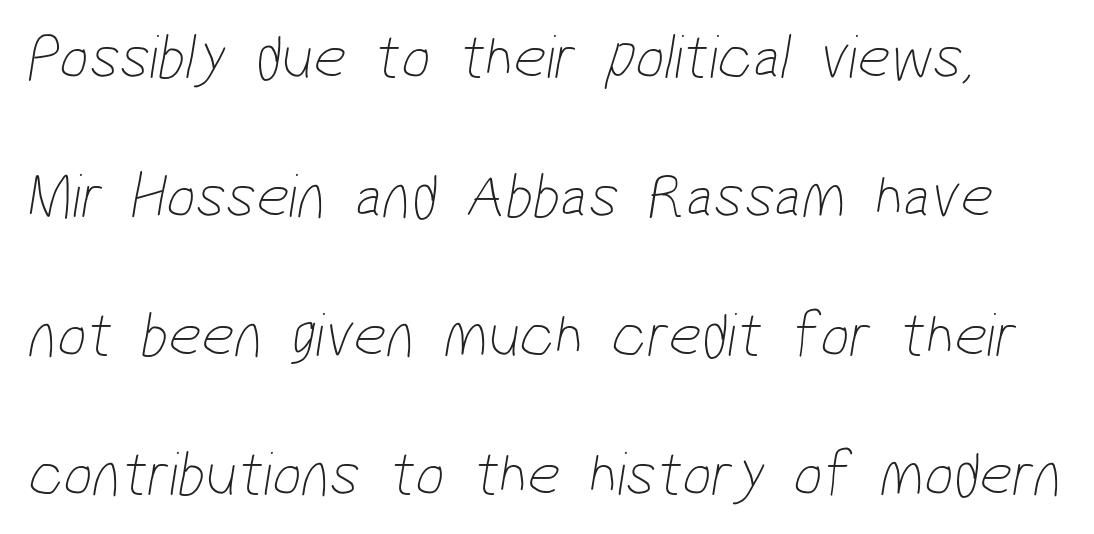
Q: Is the text bold? A: No.
Q: Is the typeface a serif or a sans-serif typeface? A: Sans-serif.
Q: Is the text underlined? A: No.
Q: Is the spacing between letters normal or unusually wide? A: Normal.
Q: Is the spacing between lines tight, normal or loose? A: Loose.
Q: Width (condensed, normal, or wide)? A: Condensed.
Q: Stroke contrast? A: Low.
Q: x-height? A: Medium.
Q: Monospaced? A: No.
